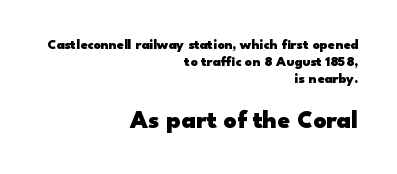
Line endings align vertically; line beginnings do not. The letters stand upright; this is a roman face. Type without underlining. Character size in the trailing block exceeds that of the leading block. Typographic density is high because the face is bold. Short note: letters normally spaced.
